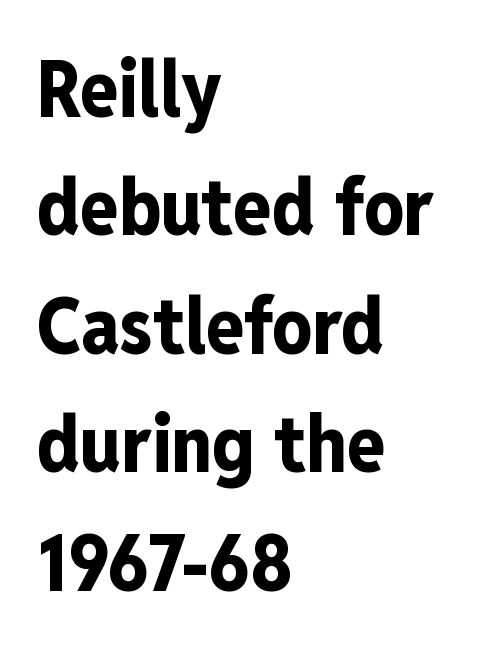
Q: Is the text bold? A: Yes.
Q: Is the text italic (slanted)? A: No, it is upright.
Q: Is the typeface a serif or a sans-serif typeface? A: Sans-serif.
Q: Is the text underlined? A: No.
Q: How is the paragraph aligned? A: Left-aligned.
Q: Is the spacing between letters normal or unusually wide? A: Normal.
Q: Is the spacing between lines tight, normal or loose? A: Normal.
Q: Width (condensed, normal, or wide)? A: Condensed.
Q: Stroke contrast? A: Low.
Q: x-height? A: Medium.
Q: Monospaced? A: No.
